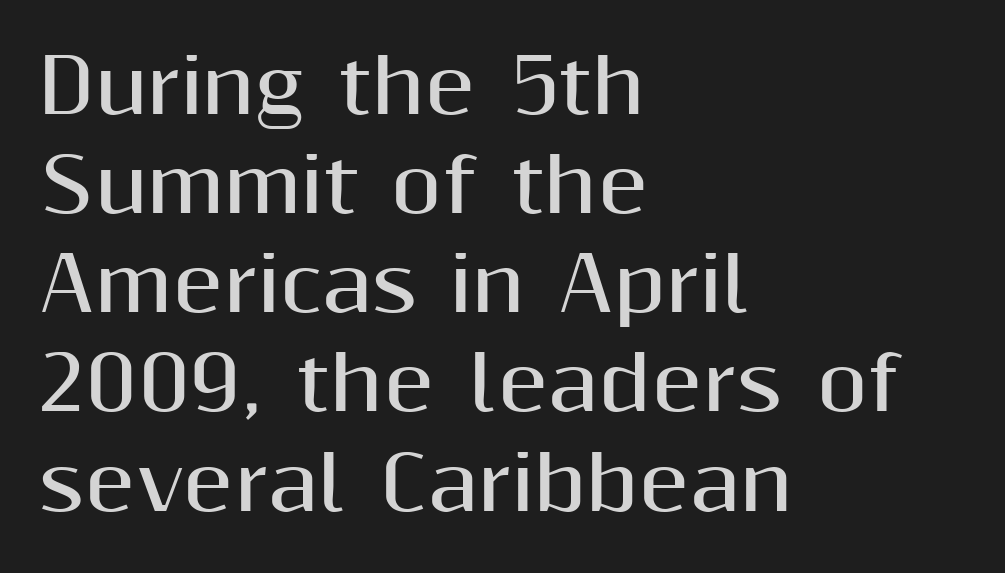
Unmarked baselines from the first word to the last. The line texture is even and compact thanks to regular tracking. Notice how the passage keeps a crisp vertical edge on the left only. The typography opts for an upright posture over an oblique one. The glyphs in this specimen are sans serif.
